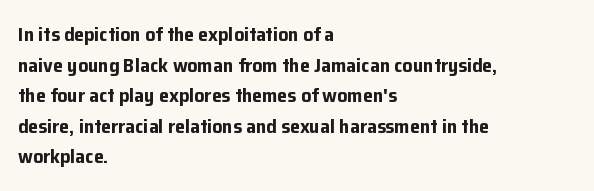
{"italic": "no", "bold": "yes", "underline": "no", "align": "left", "line_spacing": "normal", "line_spacing_ratio": 1.53, "letter_spacing": "normal", "letter_spacing_em": 0.0, "glyph_px": 20}
